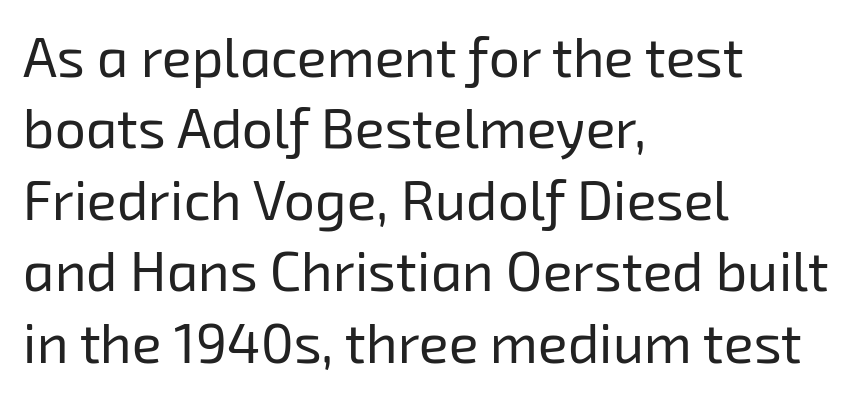
Tracking value appears to be zero — textbook default spacing. Each new line begins a customary step beneath the previous one. Ink coverage per letter is moderate at most. Do the characters align in a grid? No, the font is proportional.
